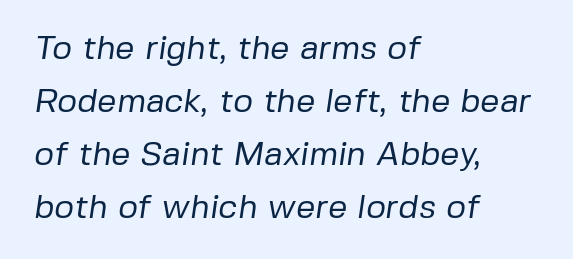
Q: Is the text bold? A: No.
Q: Is the typeface a serif or a sans-serif typeface? A: Sans-serif.
Q: Is the text underlined? A: No.
Q: How is the paragraph aligned? A: Left-aligned.
Q: Is the spacing between letters normal or unusually wide? A: Normal.
Q: Is the spacing between lines tight, normal or loose? A: Normal.
Q: Width (condensed, normal, or wide)? A: Normal.
Q: Stroke contrast? A: Low.
Q: x-height? A: Medium.
Q: Monospaced? A: No.
